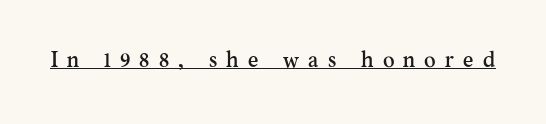
Unlike italic type, these characters show no tilt at all. The sample's only ornament is a line tracing under the words. What stands out about the letter spacing? Its width — letters are far apart.
